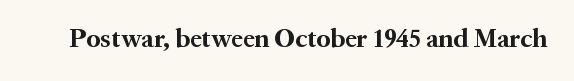
Only glyphs here, with clear space below each row. Rendered with straight, roman letterforms. The glyphs have the mass of a bold cut. Observe the ordinary spacing: letters are neighbours, not strangers.
